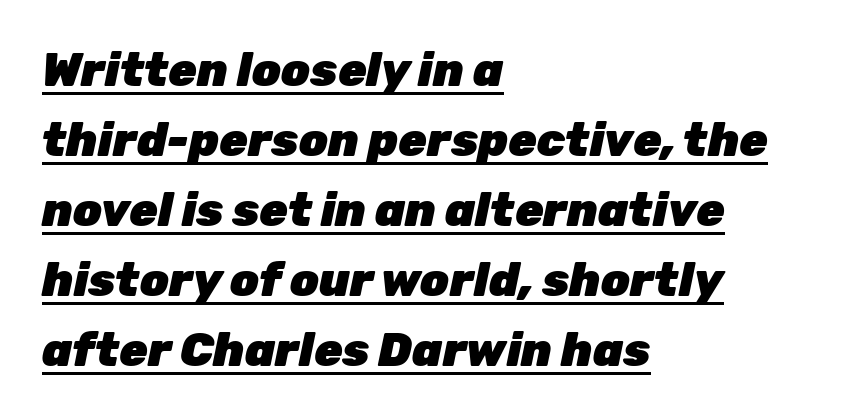
Q: Is the text bold? A: Yes.
Q: Is the text italic (slanted)? A: Yes, it leans right by about 12 degrees.
Q: Is the text underlined? A: Yes.
Q: How is the paragraph aligned? A: Left-aligned.
Q: Is the spacing between letters normal or unusually wide? A: Normal.
Q: Is the spacing between lines tight, normal or loose? A: Normal.
Q: Width (condensed, normal, or wide)? A: Normal.
Q: Stroke contrast? A: Low.
Q: x-height? A: Medium.
Q: Monospaced? A: No.
